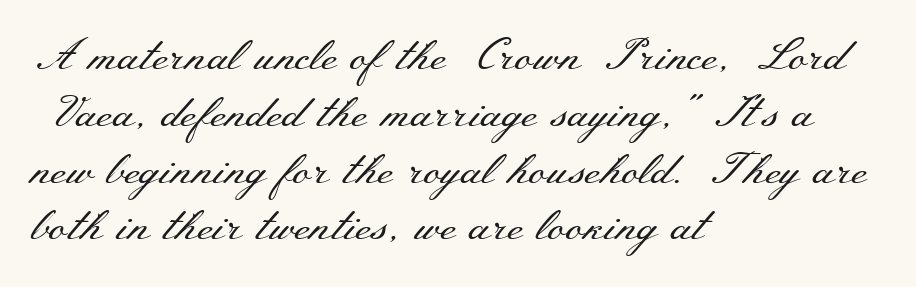
{"serif": "yes", "bold": "no", "weight": "regular", "width": "wide", "stroke_contrast": "medium", "x_height": "small", "monospaced": "no", "underline": "no", "align": "left", "line_spacing": "normal", "line_spacing_ratio": 1.29, "letter_spacing": "normal", "letter_spacing_em": 0.0, "glyph_px": 44}
